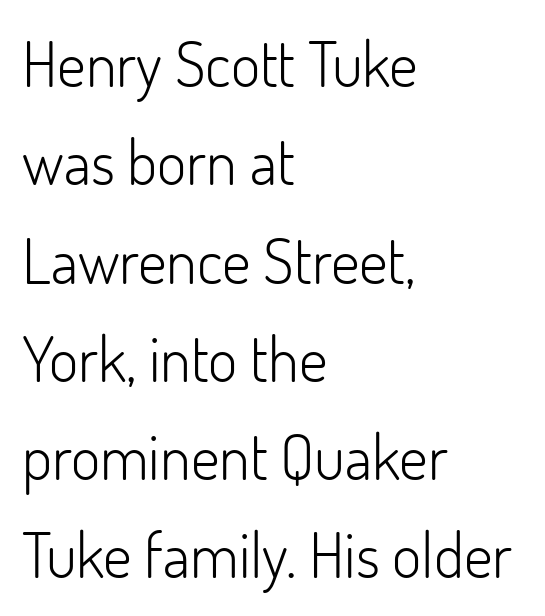
The image shows 63 px light sans-serif type, upright; set left-aligned, normal line spacing (1.56x), normal letter spacing, not underlined; low stroke contrast and a small x-height.
